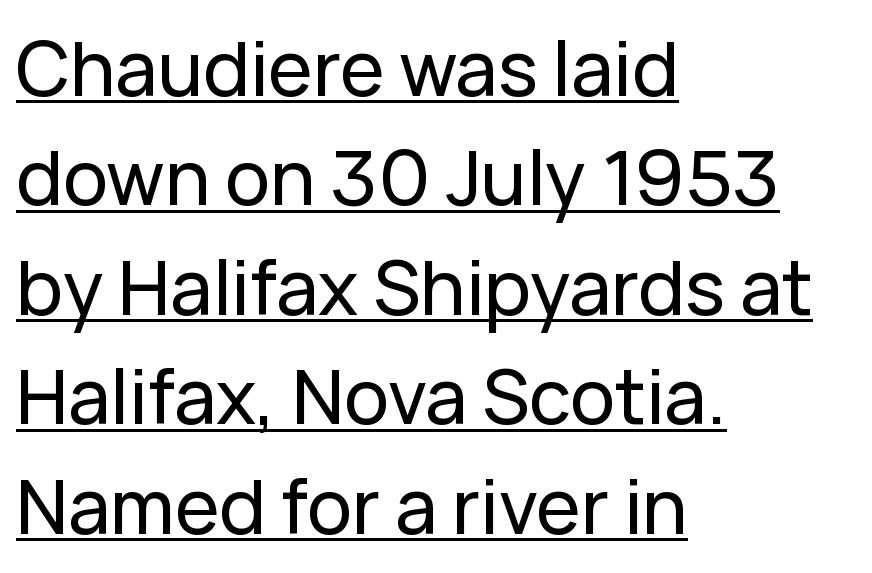
Glyph-to-glyph distance matches everyday printed text. Underlining? Definitely there. Quick note: interline space is typical. No feet cap the strokes, marking this as sans-serif type.
